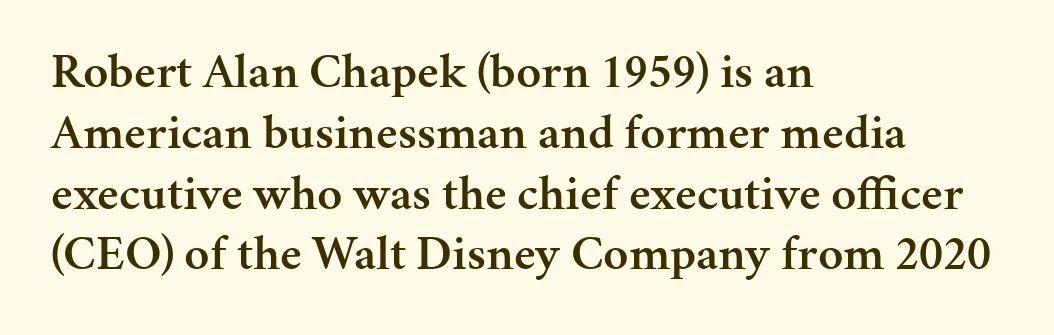
{"serif": "yes", "italic": "no", "bold": "semi", "weight": "semibold", "width": "normal", "stroke_contrast": "medium", "x_height": "medium", "monospaced": "no", "underline": "no", "align": "left", "line_spacing_ratio": 1.24, "letter_spacing": "normal", "letter_spacing_em": 0.0, "glyph_px": 49}
